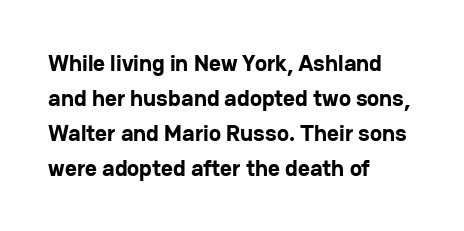
The image shows 23 px bold type, upright; set left-aligned, normal line spacing (1.52x), normal letter spacing, not underlined.
